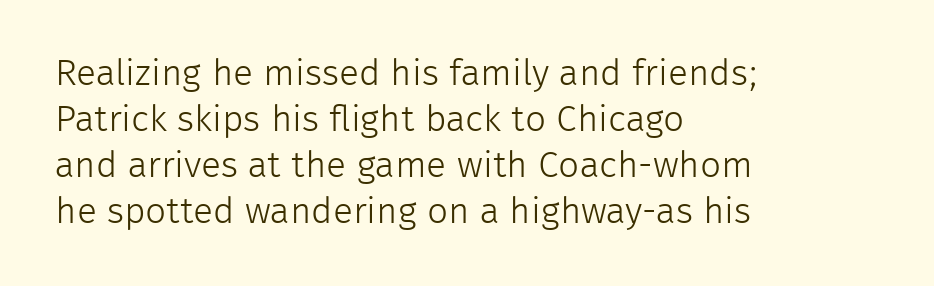
The image shows 37 px light sans-serif type, upright; set left-aligned, line spacing 1.24x, normal letter spacing, not underlined; low stroke contrast and a medium x-height.
